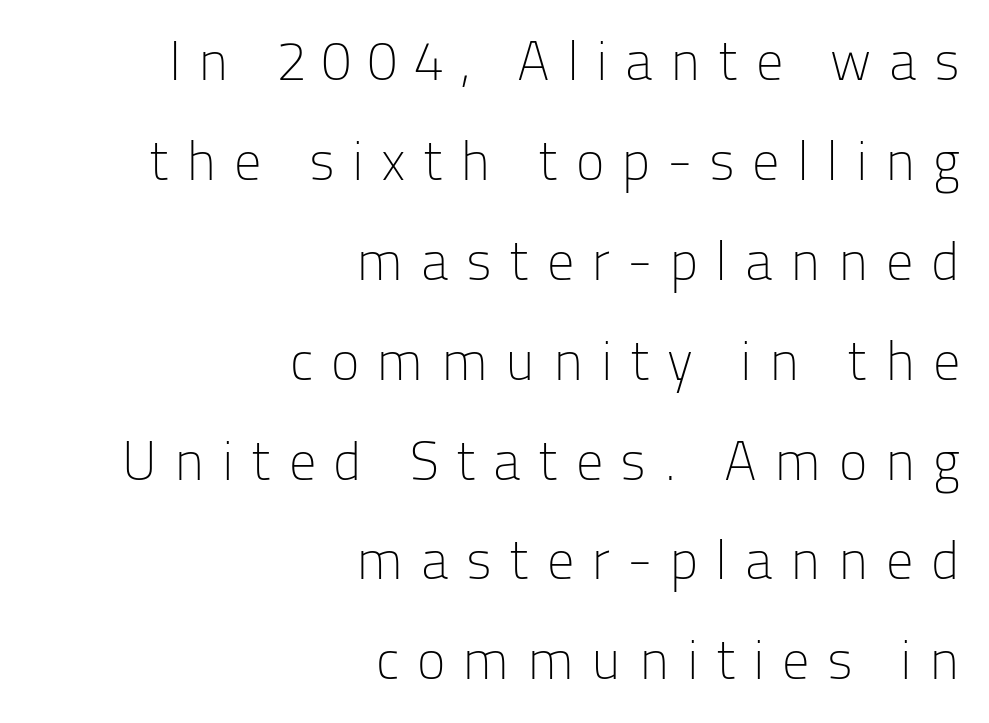
The image shows 54 px light sans-serif type, upright; set right-aligned, line spacing 1.85x, unusually wide letter spacing (+0.32 em), not underlined; low stroke contrast and a medium x-height.
